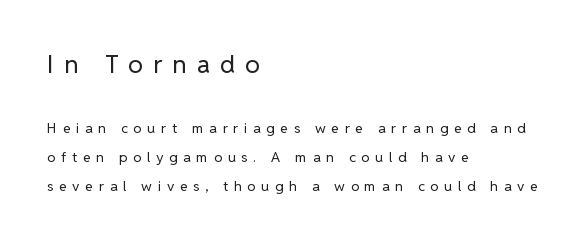
Q: Is the text bold? A: No.
Q: Is the text italic (slanted)? A: No, it is upright.
Q: Is the text underlined? A: No.
Q: How is the paragraph aligned? A: Left-aligned.
Q: Is the spacing between letters normal or unusually wide? A: Unusually wide.
Q: Is the spacing between lines tight, normal or loose? A: Loose.
Q: Which block of text is set in a larger size, the first (top) or the second (bottom)? A: The first (top) one.
